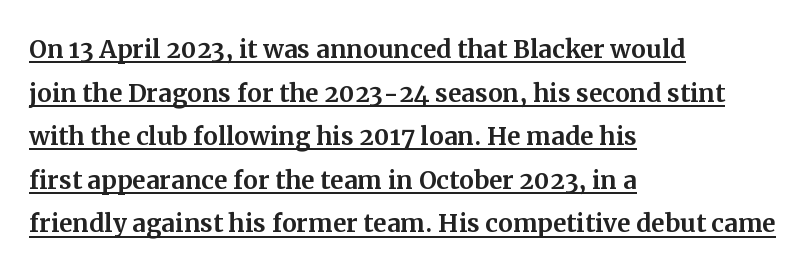
Q: Is the text italic (slanted)? A: No, it is upright.
Q: Is the typeface a serif or a sans-serif typeface? A: Serif.
Q: Is the text underlined? A: Yes.
Q: How is the paragraph aligned? A: Left-aligned.
Q: Is the spacing between letters normal or unusually wide? A: Normal.
Q: Is the spacing between lines tight, normal or loose? A: Normal.
Q: Width (condensed, normal, or wide)? A: Normal.
Q: Stroke contrast? A: Medium.
Q: x-height? A: Medium.
Q: Monospaced? A: No.
